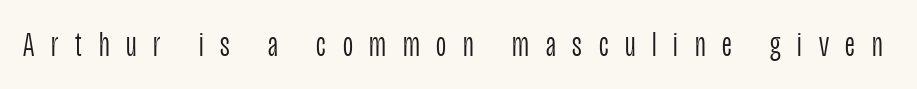
The image shows 35 px light, condensed sans-serif type, upright; set unusually wide letter spacing (+0.48 em), not underlined; low stroke contrast and a large x-height.
